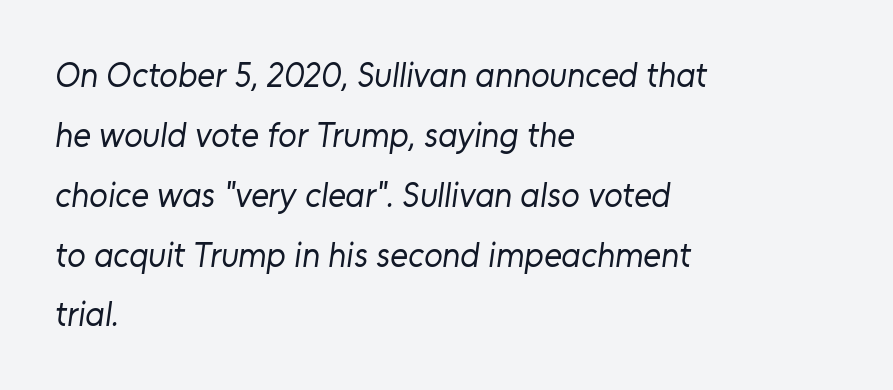
The image shows 34 px regular-weight sans-serif type; set left-aligned, line spacing 1.76x, normal letter spacing, not underlined; low stroke contrast and a medium x-height.
